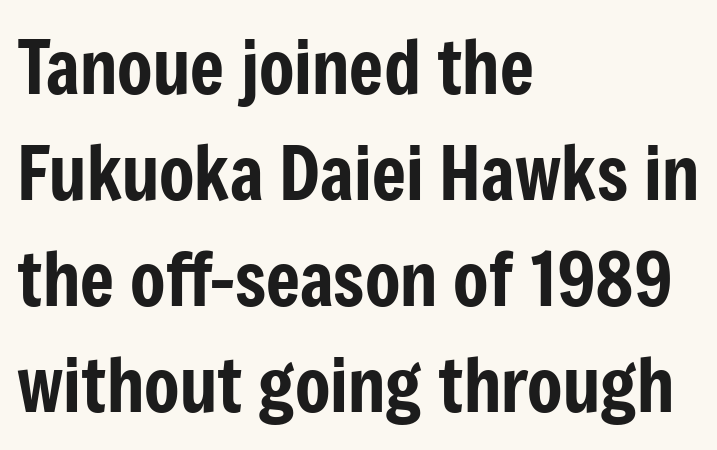
The image shows 73 px condensed sans-serif type, upright; set left-aligned, normal line spacing (1.45x), normal letter spacing, not underlined; low stroke contrast and a medium x-height.
